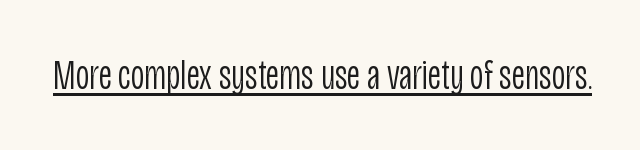
Q: Is the text bold? A: No.
Q: Is the text italic (slanted)? A: No, it is upright.
Q: Is the typeface a serif or a sans-serif typeface? A: Sans-serif.
Q: Is the text underlined? A: Yes.
Q: Is the spacing between letters normal or unusually wide? A: Normal.
Q: Width (condensed, normal, or wide)? A: Condensed.
Q: Stroke contrast? A: Low.
Q: x-height? A: Large.
Q: Monospaced? A: No.
